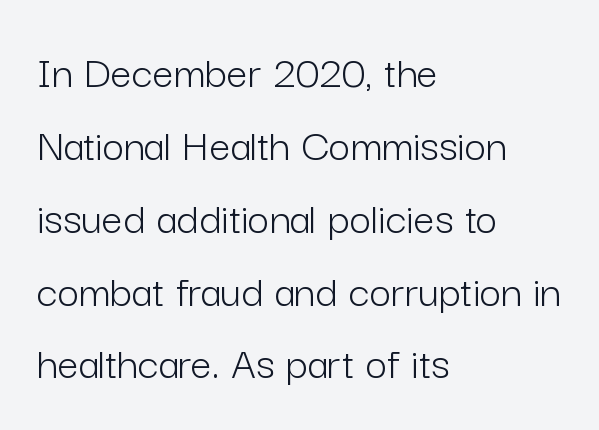
The strokes carry an ordinary text weight at most. Characters remain perfectly vertical along every line. Inter-character spacing is left at the font's built-in metrics. The typesetter chose a ragged-right arrangement here. The rendering shows plain stroke endings on the letterforms — a sans-serif design.
